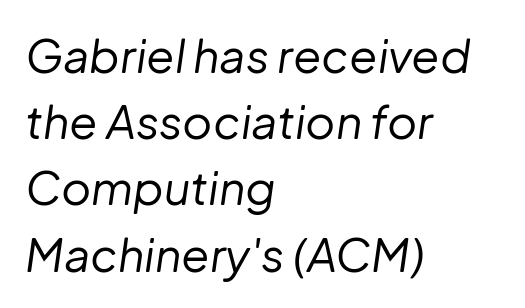
This sample has the flowing, uneven cadence of proportional lettering. This sample uses an oblique cut, with every glyph tilted off the vertical. The string is rendered with underlining switched off. The typesetting does not lean heavy: it is not bold. Does extra space separate the letters? No, they use regular spacing.
